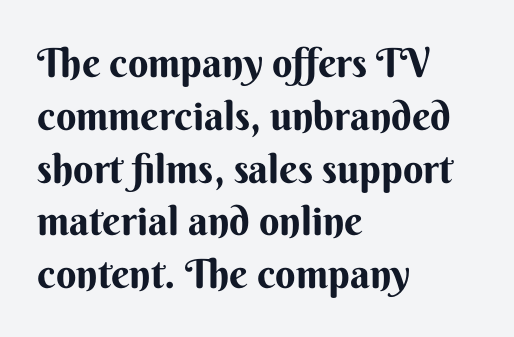
Line spacing here is normal. Stroke thickness is high; the sample reads as a true bold. Notice how the passage keeps a crisp vertical edge on the left only. Classification — sans serif. This sample has the flowing, uneven cadence of proportional lettering.
